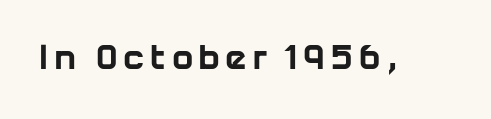
Serifs: no, the terminals of the letterforms are clean. The letters are bold, with thick, heavy strokes. Unmarked baselines from the first word to the last. These lines are rendered in a variable-pitch font.
